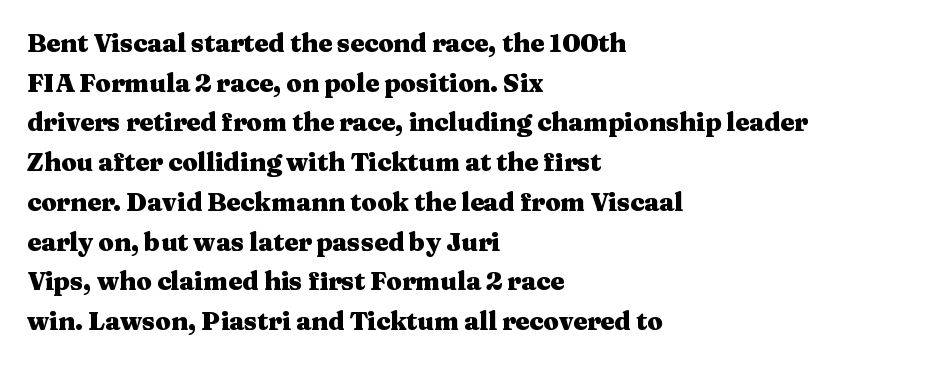
The words here are not underlined. Glyph-to-glyph distance matches everyday printed text. The rows are spaced the way most documents space them. The lettering holds an erect, upright posture throughout. Heavy-handed strokes throughout: this text is bold. Which margin do the lines hug? The left one — the right edge is uneven.
